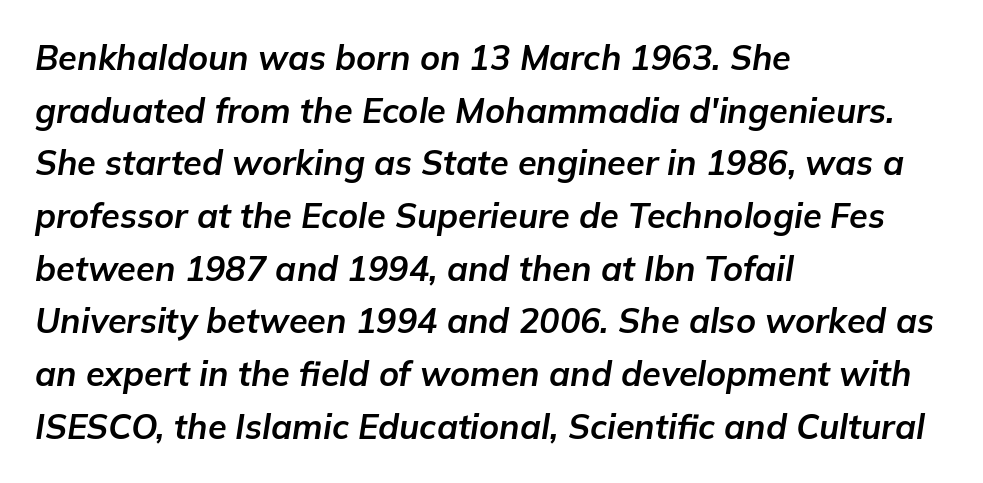
These lines carry a lot of weight — the face is fully bold. A student would call this left alignment; a typographer would say flush left, rag right. Spacing between characters is what you'd get straight out of the box. Notice how descenders clear the ascenders below comfortably — that's standard leading.
